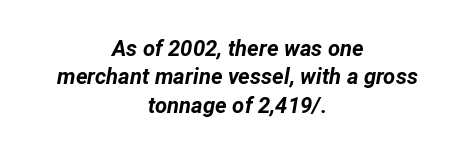
The image shows 22 px bold type, italic (leaning right); set centered, normal line spacing (1.29x), normal letter spacing, not underlined.
